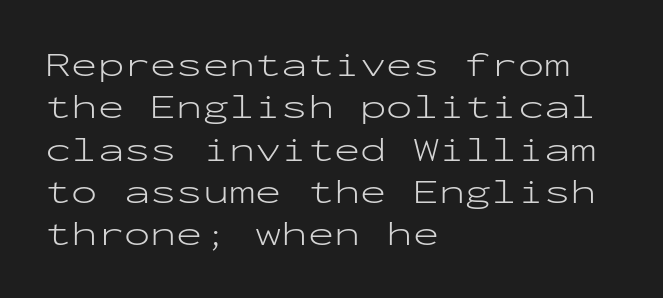
{"serif": "no", "italic": "no", "bold": "no", "weight": "light", "width": "wide", "stroke_contrast": "low", "x_height": "medium", "monospaced": "yes", "underline": "no", "align": "left", "line_spacing_ratio": 1.21, "letter_spacing": "normal", "letter_spacing_em": 0.0, "glyph_px": 35}
